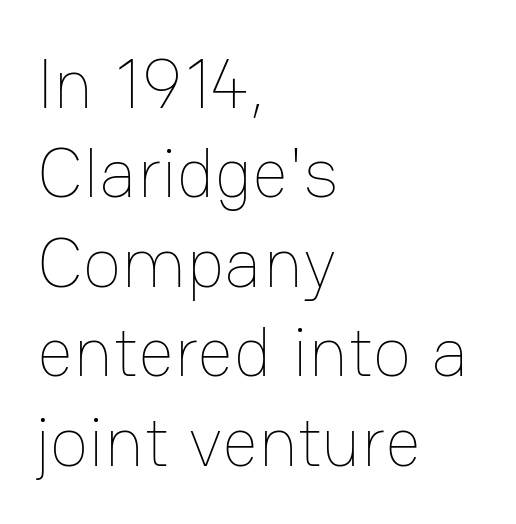
This rendering leaves character spacing at its baseline value. Quick note: underline off. The typeface has the unassuming heft of standard copy or less. Every character sits straight up, as roman type does.
